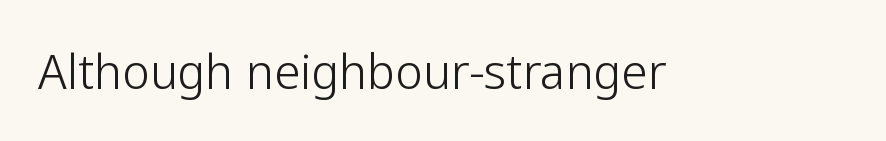
Q: Is the text bold? A: No.
Q: Is the text italic (slanted)? A: No, it is upright.
Q: Is the typeface a serif or a sans-serif typeface? A: Sans-serif.
Q: Is the text underlined? A: No.
Q: Is the spacing between letters normal or unusually wide? A: Normal.
Q: Width (condensed, normal, or wide)? A: Normal.
Q: Stroke contrast? A: Low.
Q: x-height? A: Medium.
Q: Monospaced? A: No.
